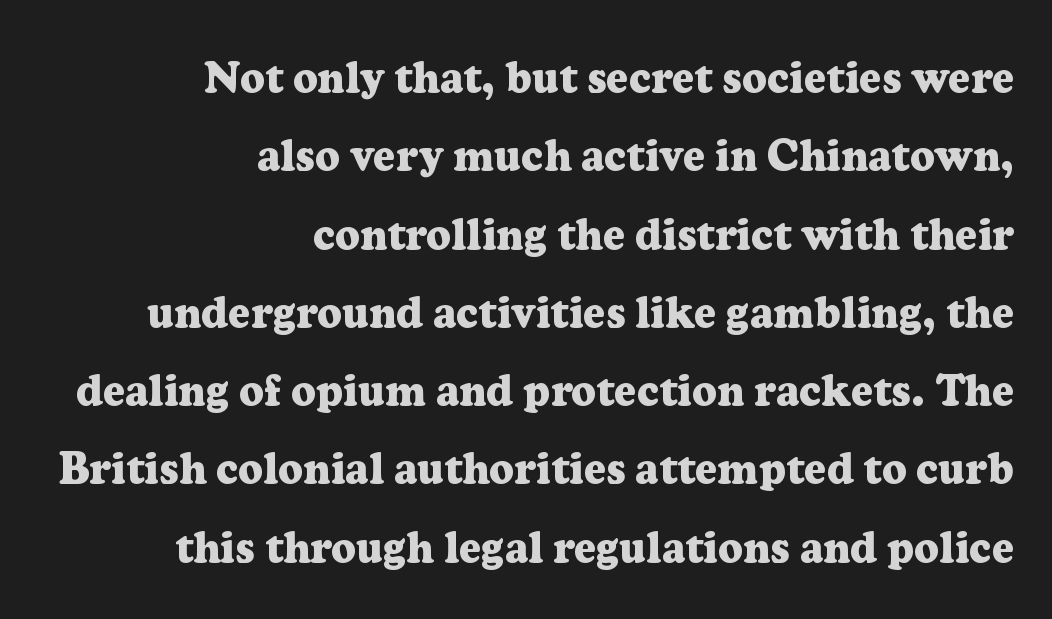
{"serif": "yes", "italic": "no", "bold": "yes", "weight": "heavy", "width": "normal", "stroke_contrast": "low", "x_height": "medium", "monospaced": "no", "underline": "no", "align": "right", "line_spacing_ratio": 1.82, "letter_spacing": "normal", "letter_spacing_em": 0.0, "glyph_px": 43}
